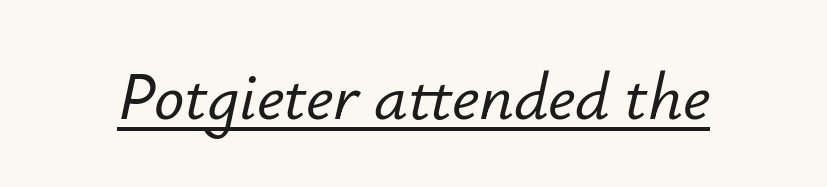
{"italic": "yes", "lean": "right", "slant_degrees": 12, "width": "normal", "stroke_contrast": "low", "x_height": "small", "monospaced": "no", "underline": "yes", "letter_spacing": "normal", "letter_spacing_em": 0.0, "glyph_px": 67}
